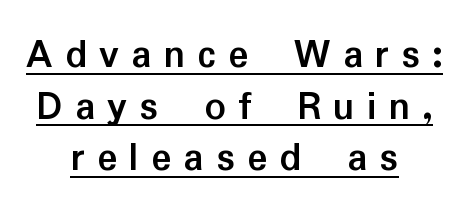
The paragraph has two soft edges and a firm central axis. Is the letter spacing exaggerated? Yes — the characters are pushed far apart. This is heavy type, rendered in bold. The rendering uses natural spacing where letterforms have individual widths. The lettering stays uniformly vertical, giving the passage a roman look. This rendering features underlined lettering.
